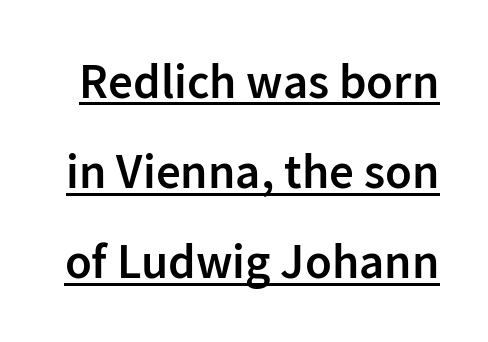
The image shows 49 px semibold sans-serif type, upright; set line spacing 1.84x, normal letter spacing, underlined; low stroke contrast and a medium x-height.
